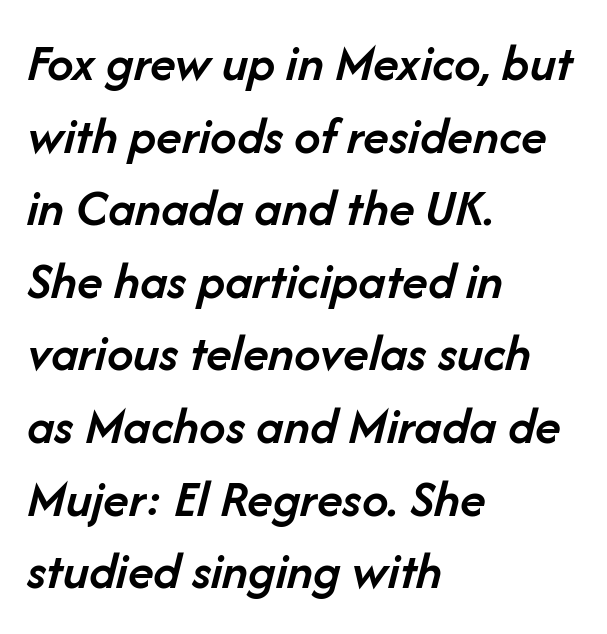
Just letters on the line, the space beneath them empty. Would a proofreader flag this as italicized? Yes. Glyph-to-glyph distance matches everyday printed text. The paragraph shown leans on its left margin. A typesetter would call this proportional, since set widths differ per character.
